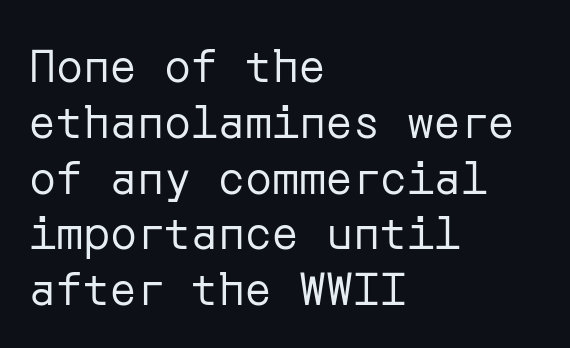
Left-aligned paragraph, ragged on the right. The passage shown is not bold in any degree. The words here are not underlined. Check where the strokes stop: nothing finishes them off — pure sans.
